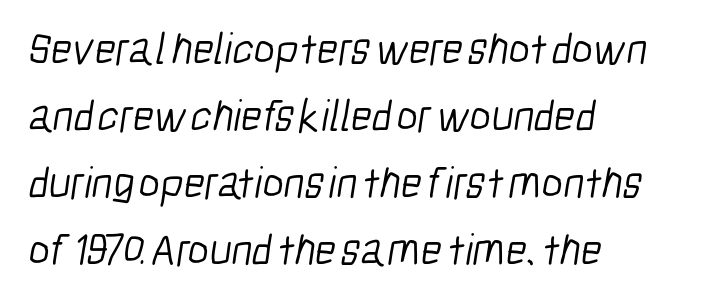
The image shows 45 px light, condensed sans-serif type; set left-aligned, normal line spacing (1.49x), normal letter spacing, not underlined; low stroke contrast and a medium x-height.
